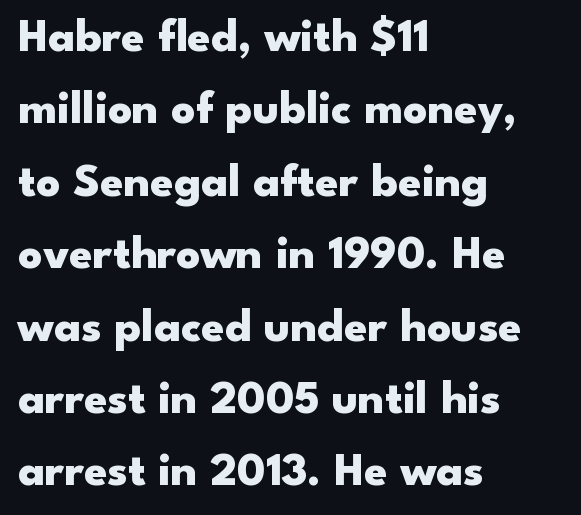
One glance says typical: line gaps are just what's usual. Nope, no serifs anywhere on these letters. Do the characters align in a grid? No, the font is proportional. Bare-footed words on every line.
